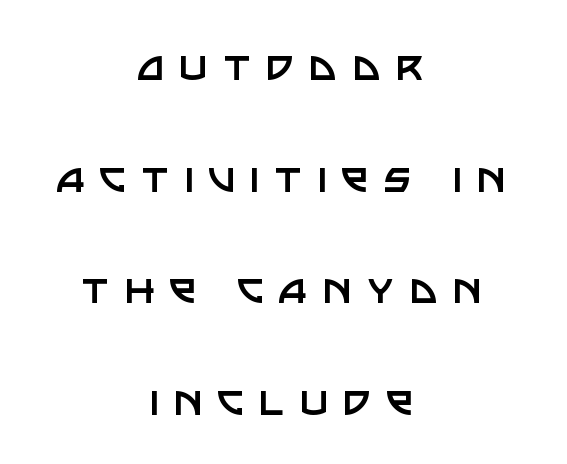
{"serif": "no", "italic": "no", "bold": "no", "weight": "regular", "width": "normal", "stroke_contrast": "low", "x_height": "large", "monospaced": "no", "underline": "no", "align": "center", "line_spacing": "loose", "line_spacing_ratio": 2.28, "letter_spacing": "wide", "letter_spacing_em": 0.3, "glyph_px": 49}
